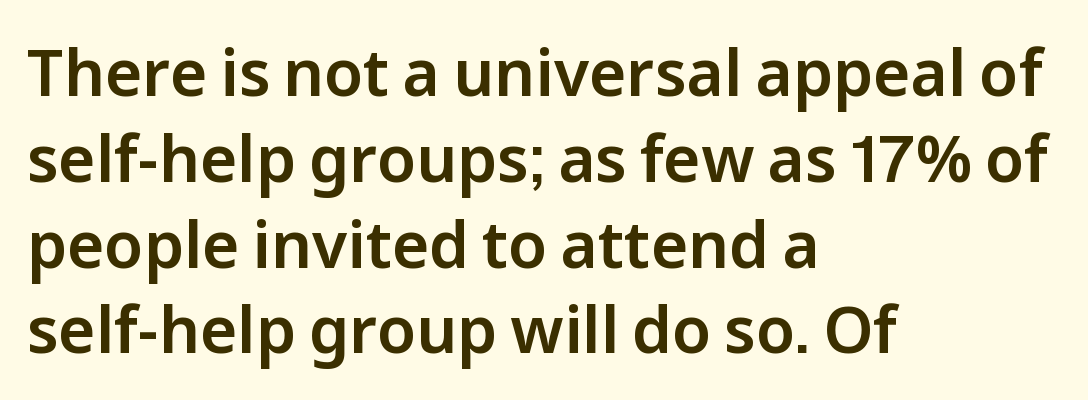
The image shows 64 px sans-serif type, upright; set left-aligned, normal line spacing (1.34x), normal letter spacing, not underlined; low stroke contrast and a medium x-height.
